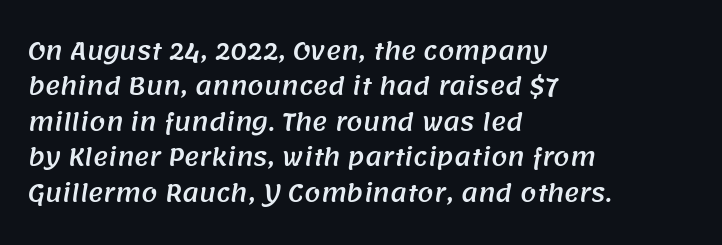
{"underline": "no", "align": "left", "line_spacing": "normal", "line_spacing_ratio": 1.54, "letter_spacing": "normal", "letter_spacing_em": 0.0, "glyph_px": 23}
